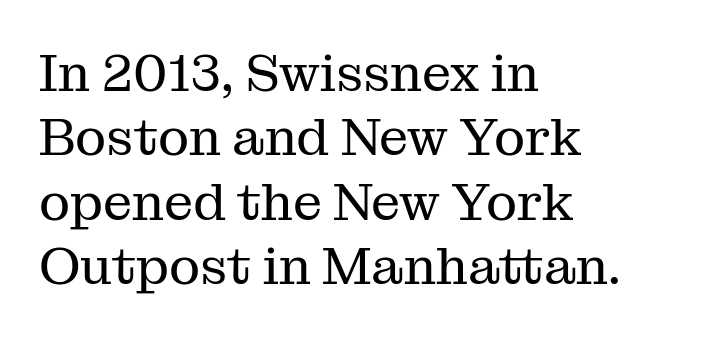
Q: Is the text bold? A: No.
Q: Is the text italic (slanted)? A: No, it is upright.
Q: Is the typeface a serif or a sans-serif typeface? A: Serif.
Q: Is the text underlined? A: No.
Q: How is the paragraph aligned? A: Left-aligned.
Q: Is the spacing between letters normal or unusually wide? A: Normal.
Q: Width (condensed, normal, or wide)? A: Normal.
Q: Stroke contrast? A: Medium.
Q: x-height? A: Medium.
Q: Monospaced? A: No.
